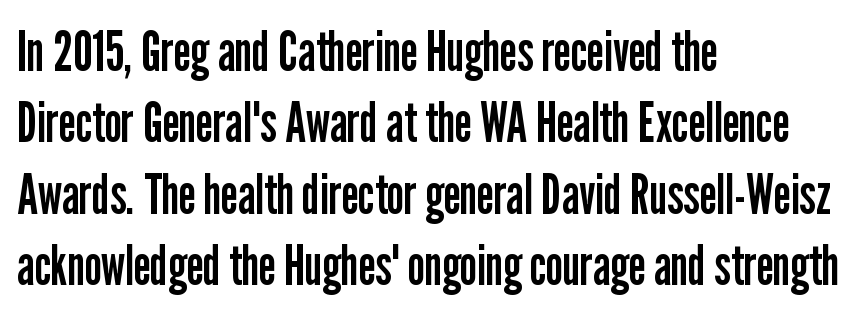
Q: Is the text bold? A: No.
Q: Is the text italic (slanted)? A: No, it is upright.
Q: Is the typeface a serif or a sans-serif typeface? A: Sans-serif.
Q: Is the text underlined? A: No.
Q: How is the paragraph aligned? A: Left-aligned.
Q: Is the spacing between letters normal or unusually wide? A: Normal.
Q: Is the spacing between lines tight, normal or loose? A: Normal.
Q: Width (condensed, normal, or wide)? A: Condensed.
Q: Stroke contrast? A: Low.
Q: x-height? A: Medium.
Q: Monospaced? A: No.
